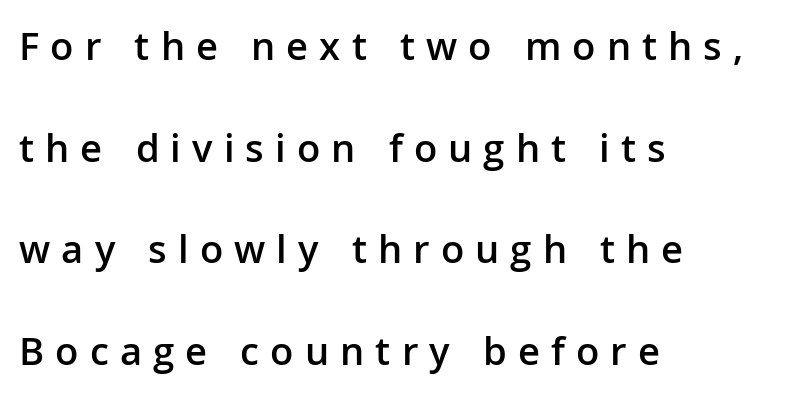
Glance below the letters and you will spot only blank space. The letterforms stand isolated, each surrounded by extra space. No feet cap the strokes, marking this as sans-serif type. Rendered with straight, roman letterforms.
